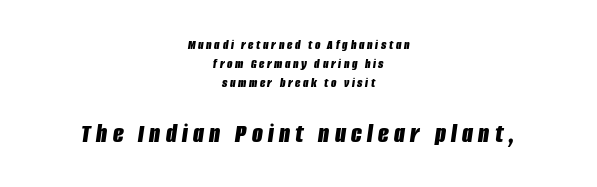
{"italic": "yes", "lean": "right", "slant_degrees": 8, "bold": "yes", "weight": "bold", "width": "condensed", "stroke_contrast": "low", "x_height": "large", "monospaced": "no", "underline": "no", "align": "center", "line_spacing": "normal", "line_spacing_ratio": 1.36, "larger_block": "second", "size_ratio": 2.0, "glyph_px": 28}
